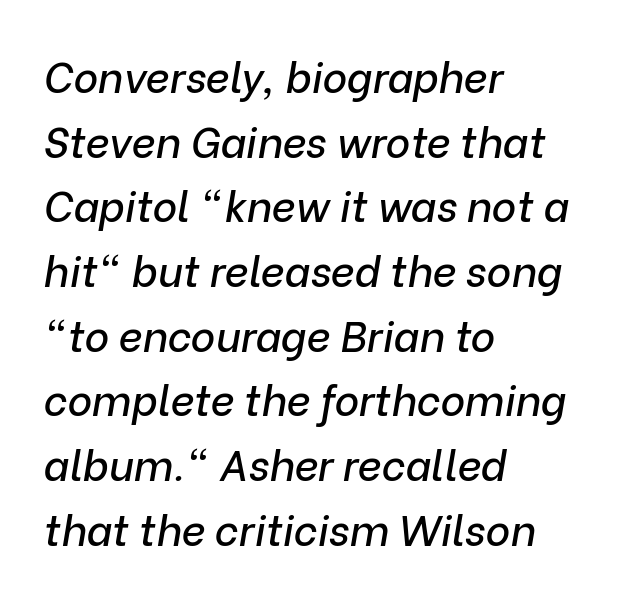
A student would call this left alignment; a typographer would say flush left, rag right. Tall strokes in this sample are angled rather than plumb. Nobody touched the tracking dial on this one. Descender tails drop into unmarked territory. The lines sit at an ordinary, default distance from one another. Proportional: the letters do not fall into vertical columns.
